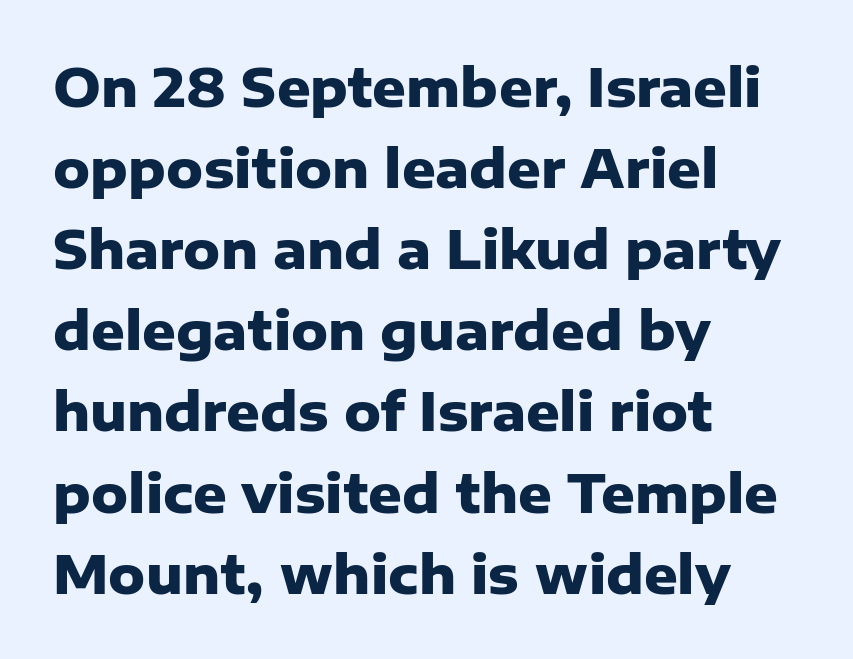
The image shows 52 px heavy sans-serif type, upright; set left-aligned, normal line spacing (1.56x), normal letter spacing, not underlined; low stroke contrast and a medium x-height.
